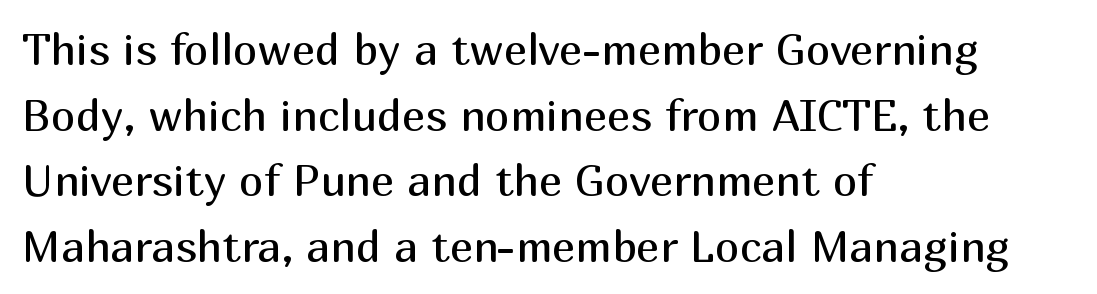
{"serif": "no", "italic": "no", "bold": "no", "weight": "regular", "width": "normal", "stroke_contrast": "medium", "x_height": "medium", "monospaced": "no", "underline": "no", "align": "left", "line_spacing": "normal", "line_spacing_ratio": 1.49, "letter_spacing": "normal", "letter_spacing_em": 0.0, "glyph_px": 44}
